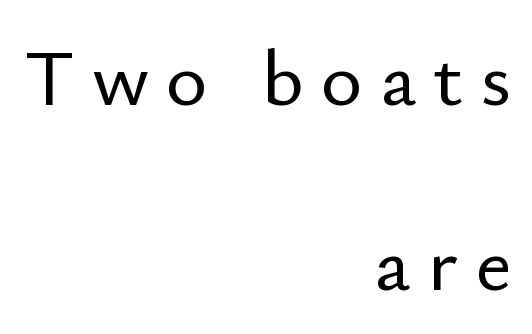
{"serif": "no", "italic": "no", "width": "normal", "stroke_contrast": "low", "x_height": "small", "monospaced": "no", "underline": "no", "align": "right", "line_spacing": "loose", "line_spacing_ratio": 2.34, "letter_spacing": "wide", "letter_spacing_em": 0.22, "glyph_px": 79}
